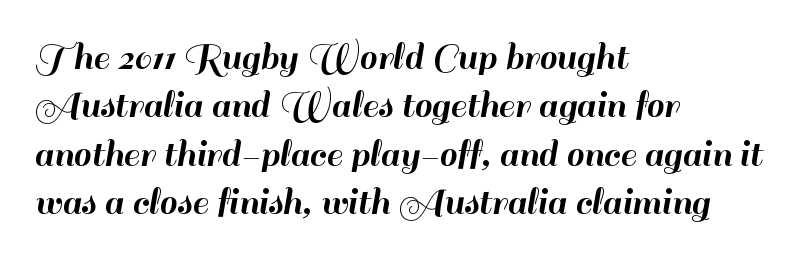
The image shows 40 px sans-serif type; set left-aligned, line spacing 1.21x, normal letter spacing, not underlined; high stroke contrast and a small x-height.
